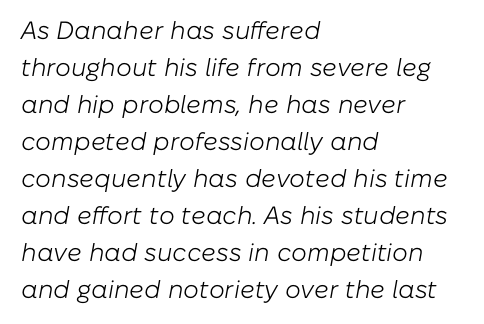
The image shows 25 px text type, italic (leaning right); set left-aligned, normal line spacing (1.48x), normal letter spacing, not underlined.
